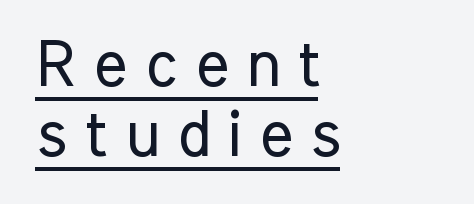
The image shows 63 px regular-weight, condensed sans-serif type, upright; set left-aligned, tight line spacing (1.11x), unusually wide letter spacing (+0.29 em), underlined; low stroke contrast and a medium x-height.
